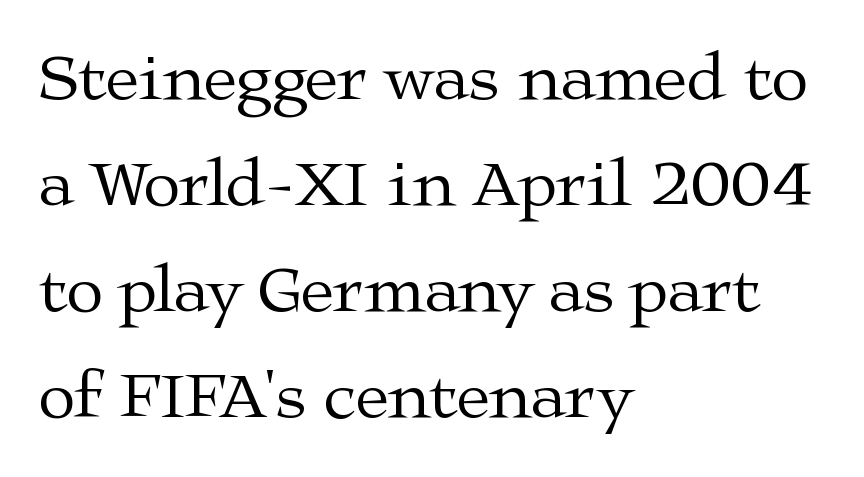
Q: Is the text bold? A: No.
Q: Is the text italic (slanted)? A: No, it is upright.
Q: Is the typeface a serif or a sans-serif typeface? A: Serif.
Q: Is the text underlined? A: No.
Q: How is the paragraph aligned? A: Left-aligned.
Q: Is the spacing between letters normal or unusually wide? A: Normal.
Q: Is the spacing between lines tight, normal or loose? A: Normal.
Q: Width (condensed, normal, or wide)? A: Wide.
Q: Stroke contrast? A: Medium.
Q: x-height? A: Medium.
Q: Monospaced? A: No.
